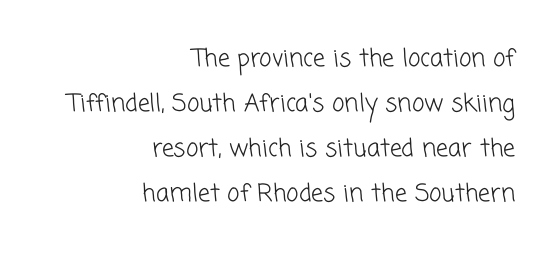
The image shows 24 px text type; set right-aligned, line spacing 1.88x, normal letter spacing, not underlined.
